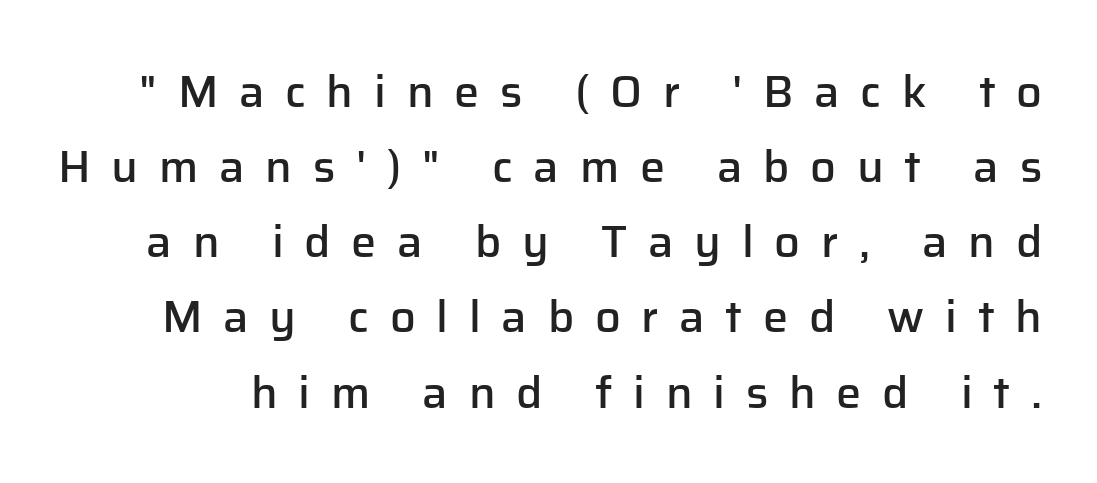
This sample has the flowing, uneven cadence of proportional lettering. Honestly, the row spacing looks completely unremarkable. Unlike a traditional serif, this face leaves its strokes unadorned. Here the glyphs are tracked loosely, breaking word shapes into spaced letters. This is the in-between weight designers call semibold or demi. Nope, not italic — everything's standing straight.
